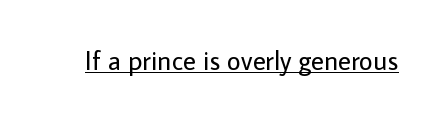
The image shows 27 px text type, upright; set normal letter spacing, underlined.
